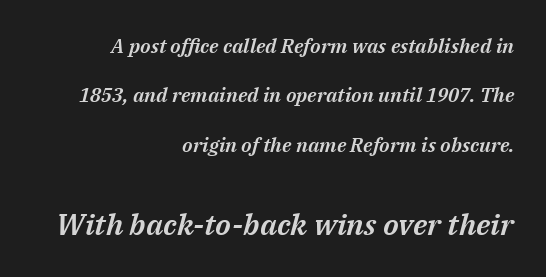
{"italic": "yes", "lean": "right", "slant_degrees": 14, "width": "normal", "stroke_contrast": "medium", "x_height": "medium", "monospaced": "no", "underline": "no", "align": "right", "line_spacing": "loose", "line_spacing_ratio": 2.47, "letter_spacing": "normal", "letter_spacing_em": 0.0, "larger_block": "second", "size_ratio": 1.5, "glyph_px": 30}
